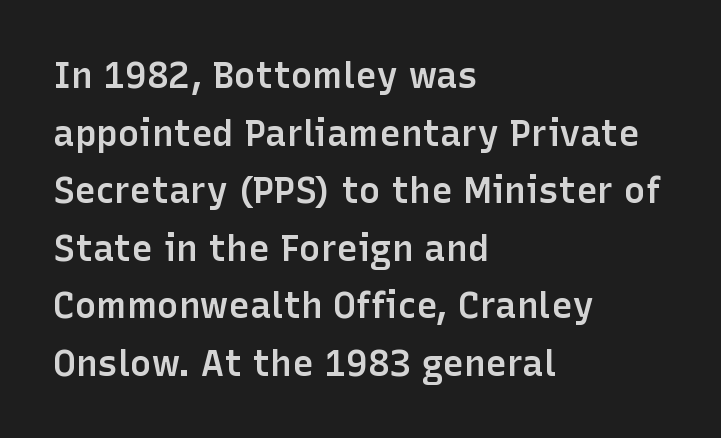
The image shows 36 px semibold sans-serif type, upright; set left-aligned, normal line spacing (1.6x), normal letter spacing, not underlined; low stroke contrast and a medium x-height.
